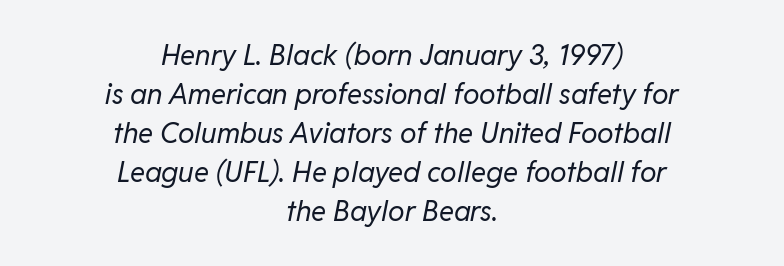
Any mark beneath the type? The region is blank. These lines were composed using italics. Which margin do the lines hug? Neither — every line sits in the middle. No letter is thick-stroked: the sample isn't bold.
